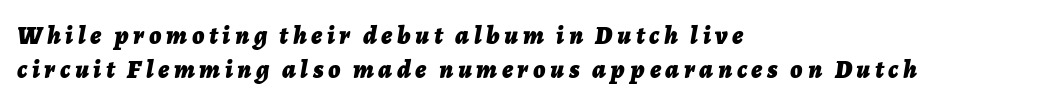
Honestly, the row spacing looks completely unremarkable. Does the copy run flush right? No — it runs flush left. Weight check: bold — yes, fully. Emphasis-style slanted type is in use. Descender tails drop into unmarked territory.
